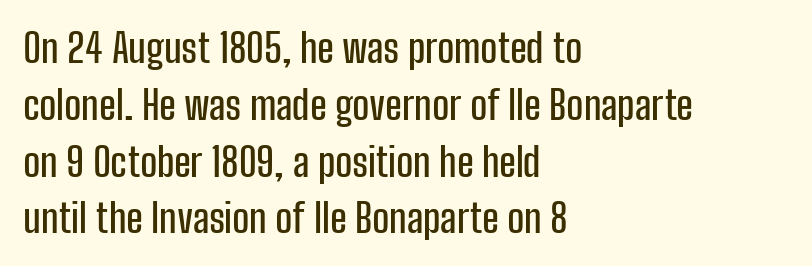
Q: Is the text italic (slanted)? A: No, it is upright.
Q: Is the typeface a serif or a sans-serif typeface? A: Sans-serif.
Q: Is the text underlined? A: No.
Q: How is the paragraph aligned? A: Left-aligned.
Q: Is the spacing between letters normal or unusually wide? A: Normal.
Q: Is the spacing between lines tight, normal or loose? A: Normal.
Q: Width (condensed, normal, or wide)? A: Condensed.
Q: Stroke contrast? A: Low.
Q: x-height? A: Medium.
Q: Monospaced? A: No.
